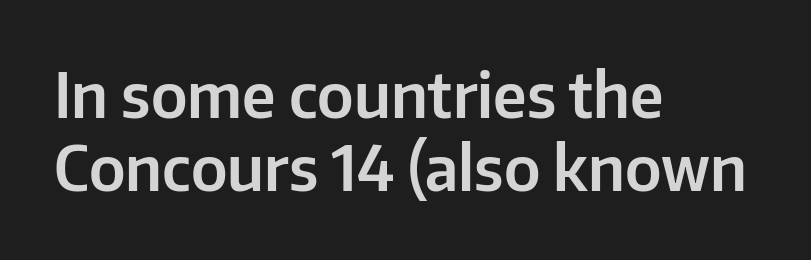
The image shows 62 px sans-serif type, upright; set left-aligned, line spacing 1.18x, normal letter spacing, not underlined; low stroke contrast and a medium x-height.
